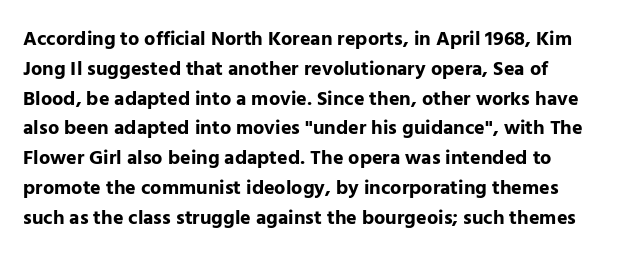
Q: Is the text bold? A: Yes.
Q: Is the text italic (slanted)? A: No, it is upright.
Q: Is the text underlined? A: No.
Q: Is the spacing between letters normal or unusually wide? A: Normal.
Q: Is the spacing between lines tight, normal or loose? A: Normal.
